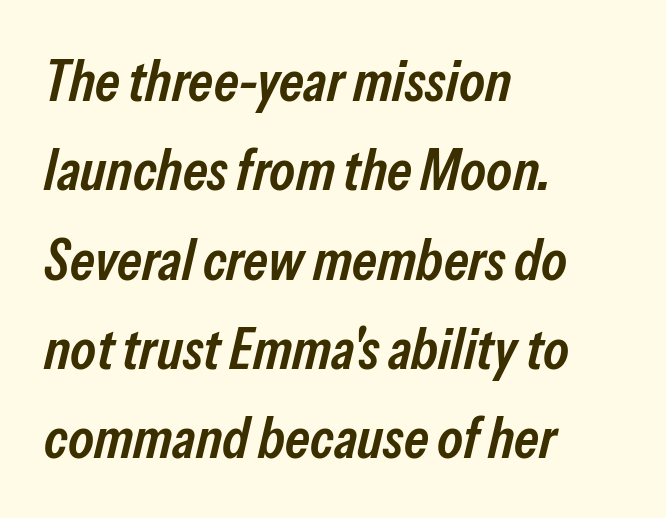
{"italic": "yes", "lean": "right", "slant_degrees": 13, "bold": "semi", "weight": "semibold", "width": "condensed", "stroke_contrast": "low", "x_height": "medium", "monospaced": "no", "underline": "no", "align": "left", "line_spacing": "normal", "line_spacing_ratio": 1.54, "letter_spacing": "normal", "letter_spacing_em": 0.0, "glyph_px": 58}
